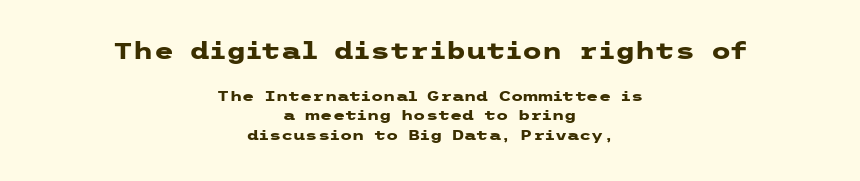
The image shows 23 px bold type, upright; set centered, normal line spacing (1.4x), normal letter spacing, not underlined; the first (top) block is 1.64x larger.
